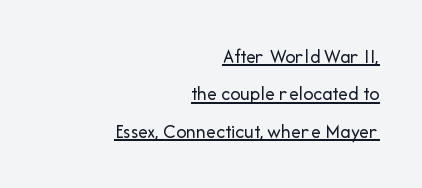
{"italic": "no", "bold": "no", "underline": "yes", "align": "right", "line_spacing_ratio": 1.87, "letter_spacing": "normal", "letter_spacing_em": 0.0, "glyph_px": 20}
